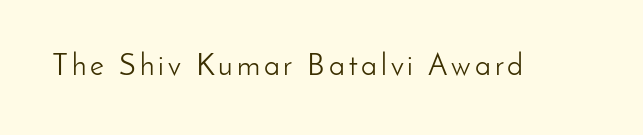
Character widths vary here, with narrow letters taking less room than wide ones. The zone under the glyphs is completely vacant. Upright lettering throughout. The letterforms sit at book weight or below. The face used here is a sans, in the tradition of grotesques and geometrics.
